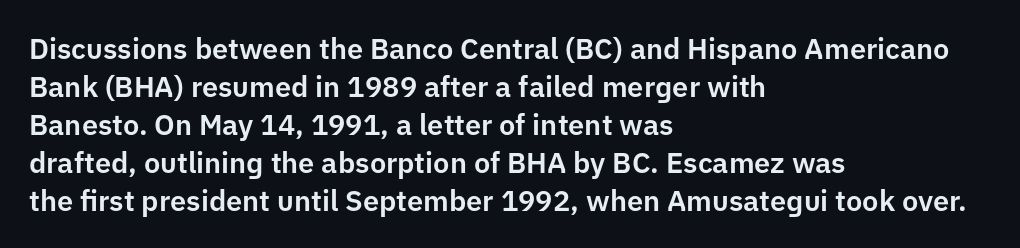
Nothing sits at the stroke ends, so this counts as sans-serif. Characters follow at the spacing the type designer built in. In terms of leading, this rendering sits right in the middle. Words float on clear page, feet unadorned. One-word summary of the alignment: left.
